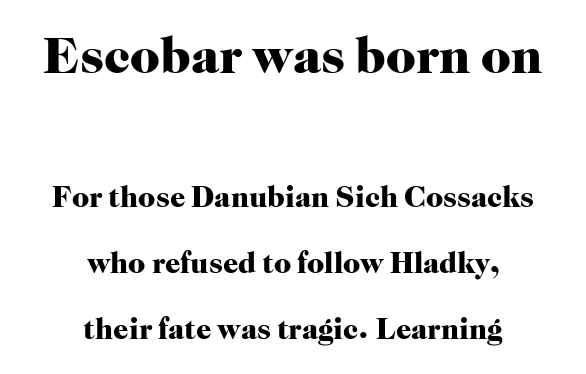
{"serif": "yes", "italic": "no", "bold": "yes", "weight": "heavy", "width": "normal", "stroke_contrast": "high", "x_height": "medium", "monospaced": "no", "underline": "no", "align": "center", "line_spacing": "loose", "line_spacing_ratio": 2.21, "letter_spacing": "normal", "letter_spacing_em": 0.0, "larger_block": "first", "size_ratio": 1.73, "glyph_px": 52}
